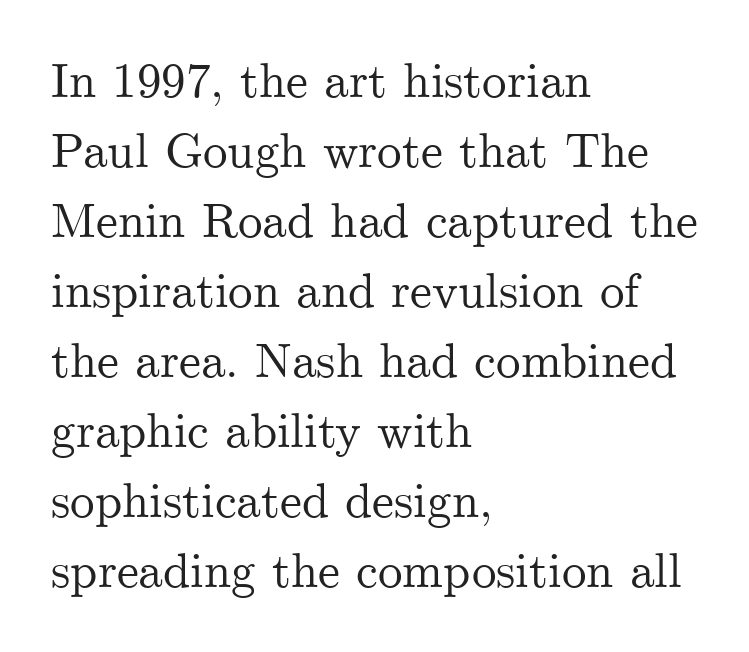
Glyph-to-glyph distance matches everyday printed text. Each letter keeps its own natural width here, so spacing adapts to shape. In terms of letterform style, serifs are clearly present. Descenders are the only things crossing below the line.
